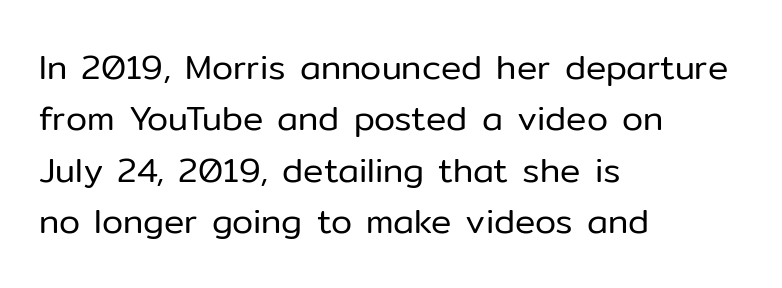
The image shows 34 px regular-weight sans-serif type, upright; set left-aligned, normal line spacing (1.51x), normal letter spacing, not underlined; low stroke contrast and a medium x-height.
